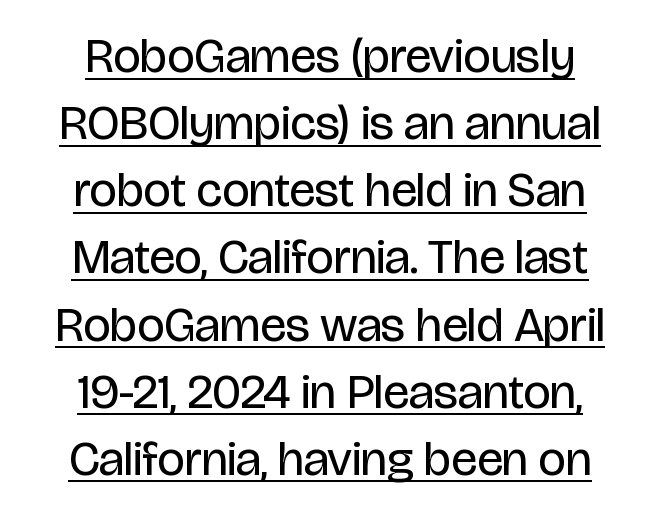
Emphasis is given by a line drawn under the lettering. This is the regular roman posture of the typeface. The type is set solid horizontally, with unmodified tracking. This is not heavy type; no bold has been used. The rag falls on both sides of this text block equally.
